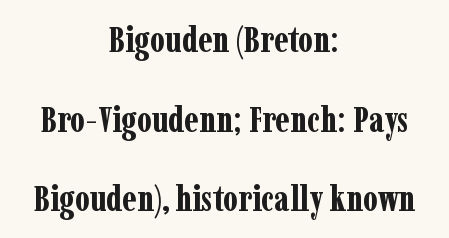
{"serif": "yes", "italic": "no", "bold": "yes", "weight": "bold", "width": "condensed", "stroke_contrast": "low", "x_height": "medium", "monospaced": "no", "underline": "no", "align": "center", "line_spacing": "loose", "line_spacing_ratio": 2.21, "letter_spacing": "normal", "letter_spacing_em": 0.0, "glyph_px": 36}
